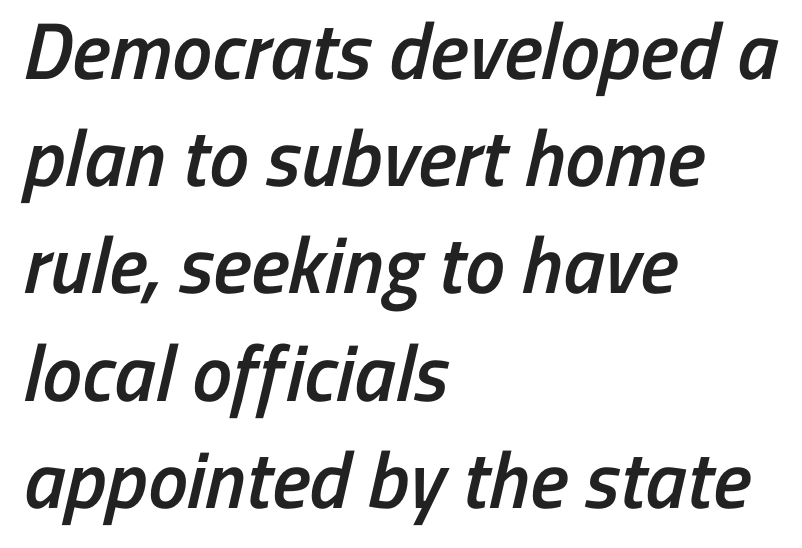
This sample is left-justified, so line endings fall wherever the words run out. The horizontal fit of the characters is conventional and even. A bit beefed up — I'd call it semibold rather than bold. The rows are spaced the way most documents space them.
